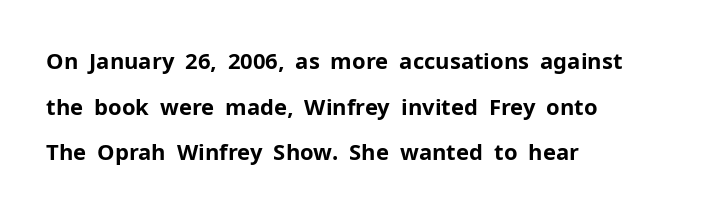
Q: Is the text bold? A: Yes.
Q: Is the text italic (slanted)? A: No, it is upright.
Q: Is the text underlined? A: No.
Q: How is the paragraph aligned? A: Left-aligned.
Q: Is the spacing between letters normal or unusually wide? A: Normal.
Q: Is the spacing between lines tight, normal or loose? A: Loose.
